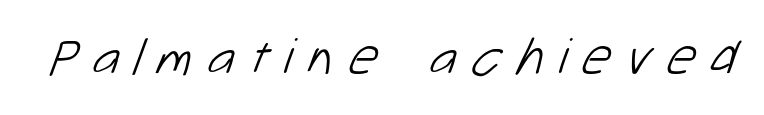
The image shows 52 px light sans-serif type; set unusually wide letter spacing (+0.28 em), not underlined; low stroke contrast and a medium x-height.
